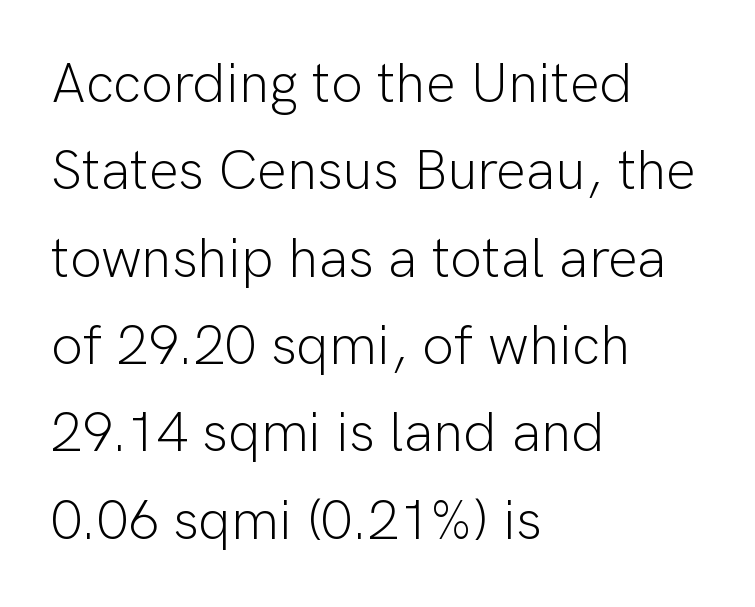
Q: Is the text bold? A: No.
Q: Is the text italic (slanted)? A: No, it is upright.
Q: Is the typeface a serif or a sans-serif typeface? A: Sans-serif.
Q: Is the text underlined? A: No.
Q: How is the paragraph aligned? A: Left-aligned.
Q: Is the spacing between letters normal or unusually wide? A: Normal.
Q: Is the spacing between lines tight, normal or loose? A: Normal.
Q: Width (condensed, normal, or wide)? A: Normal.
Q: Stroke contrast? A: Low.
Q: x-height? A: Medium.
Q: Monospaced? A: No.
